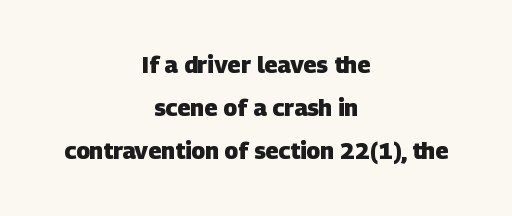
Is the block centered? Yes — each line is placed symmetrically about the middle. Nobody touched the tracking dial on this one. A bare baseline throughout the passage. The rendering uses a bold face; every stroke is thick and dark.
